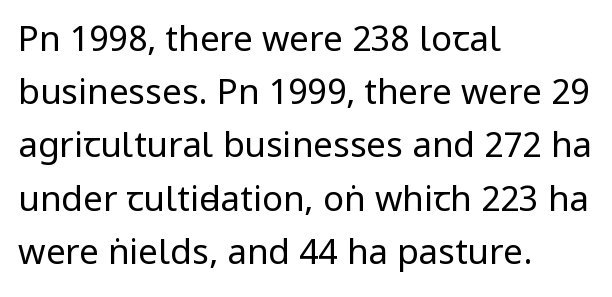
The image shows 35 px regular-weight, condensed sans-serif type, upright; set left-aligned, normal line spacing (1.52x), normal letter spacing, not underlined; low stroke contrast and a large x-height.
